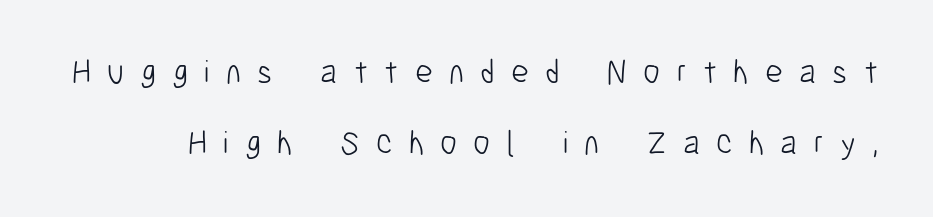
Q: Is the text bold? A: No.
Q: Is the text italic (slanted)? A: No, it is upright.
Q: Is the typeface a serif or a sans-serif typeface? A: Sans-serif.
Q: Is the text underlined? A: No.
Q: Is the spacing between letters normal or unusually wide? A: Unusually wide.
Q: Is the spacing between lines tight, normal or loose? A: Loose.
Q: Width (condensed, normal, or wide)? A: Condensed.
Q: Stroke contrast? A: Low.
Q: x-height? A: Medium.
Q: Monospaced? A: No.
